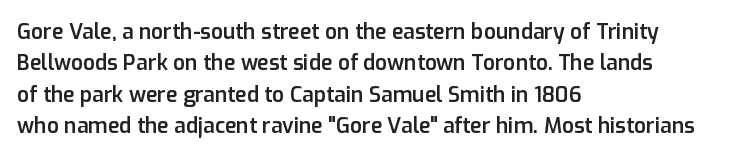
{"italic": "no", "bold": "semi", "underline": "no", "align": "left", "line_spacing": "normal", "line_spacing_ratio": 1.5, "letter_spacing": "normal", "letter_spacing_em": 0.0, "glyph_px": 21}
